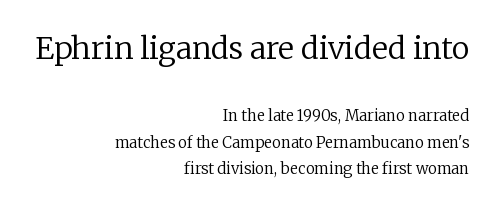
The image shows 30 px regular-weight serif type, upright; set right-aligned, line spacing 1.77x, normal letter spacing, not underlined; the first (top) block is 2.0x larger; low stroke contrast and a medium x-height.
